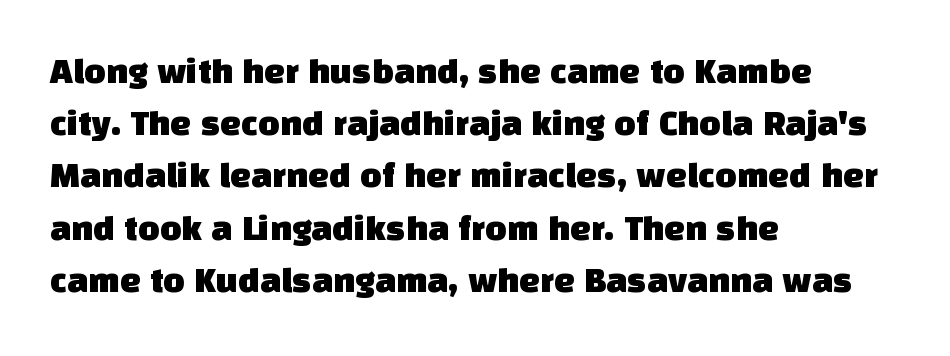
The image shows 37 px sans-serif type; set left-aligned, normal line spacing (1.41x), normal letter spacing, not underlined; low stroke contrast and a large x-height.
